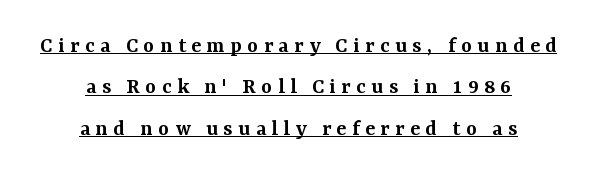
The image shows 23 px text type, upright; set centered, line spacing 1.8x, unusually wide letter spacing (+0.24 em), underlined.
